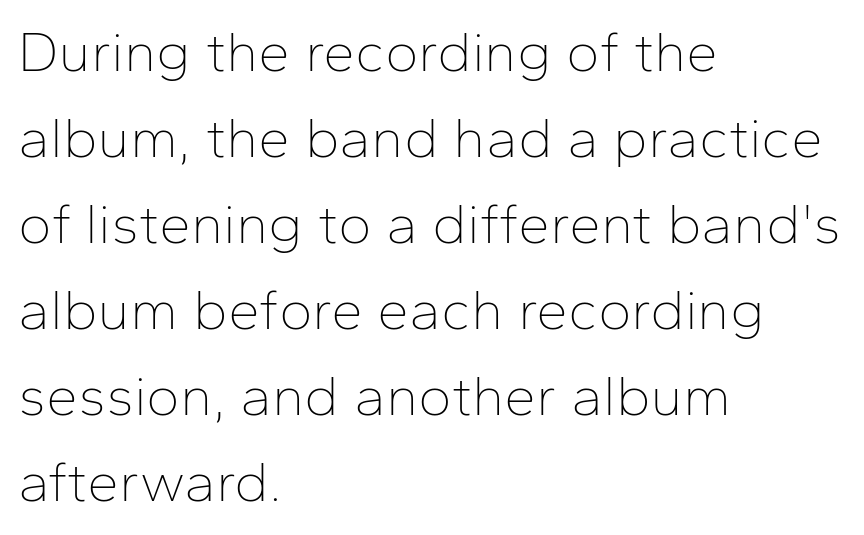
The image shows 57 px thin sans-serif type, upright; set left-aligned, normal line spacing (1.51x), normal letter spacing, not underlined; low stroke contrast and a medium x-height.
